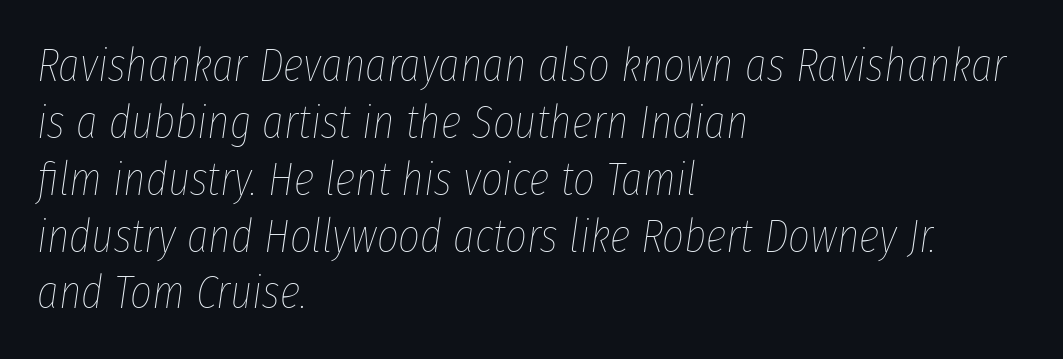
Caption: face not bold, strokes unweighted. You can tell it's italic because the verticals aren't actually vertical. Any mark beneath the type? The region is blank. Horizontally, the lines are justified to the leading edge only. The line texture is even and compact thanks to regular tracking.
